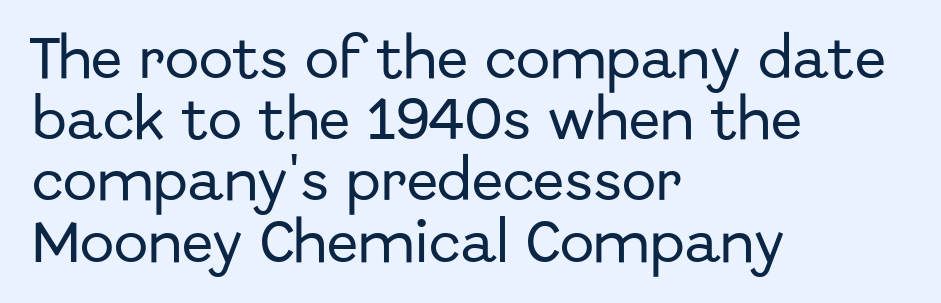
{"serif": "no", "italic": "no", "width": "normal", "stroke_contrast": "low", "x_height": "medium", "monospaced": "no", "underline": "no", "align": "left", "line_spacing": "normal", "line_spacing_ratio": 1.33, "letter_spacing": "normal", "letter_spacing_em": 0.0, "glyph_px": 46}
